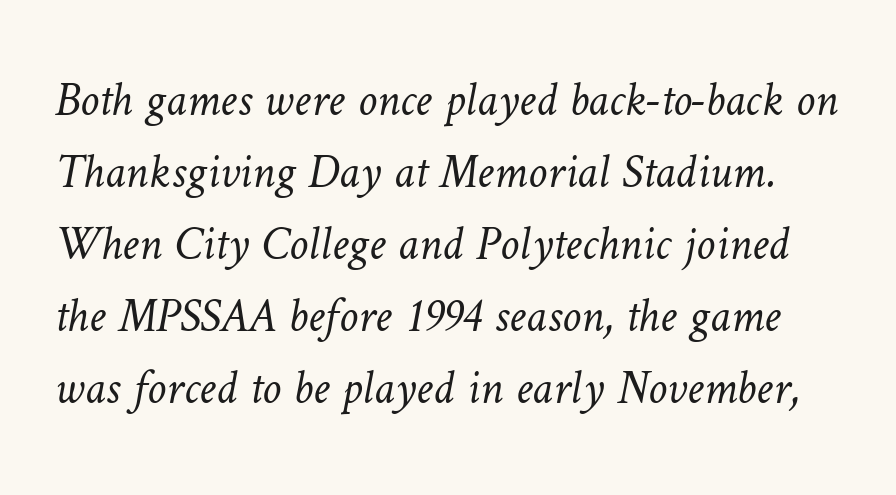
The image shows 48 px light type; set normal line spacing (1.5x), normal letter spacing, not underlined; low stroke contrast and a medium x-height.
